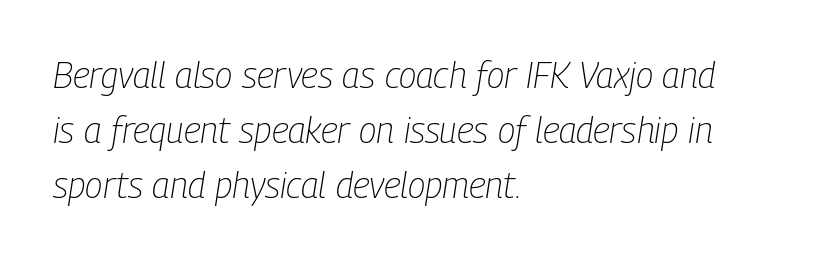
Q: Is the text bold? A: No.
Q: Is the text italic (slanted)? A: Yes, it leans right by about 9 degrees.
Q: Is the text underlined? A: No.
Q: How is the paragraph aligned? A: Left-aligned.
Q: Is the spacing between letters normal or unusually wide? A: Normal.
Q: Is the spacing between lines tight, normal or loose? A: Normal.
Q: Width (condensed, normal, or wide)? A: Condensed.
Q: Stroke contrast? A: Low.
Q: x-height? A: Medium.
Q: Monospaced? A: No.
